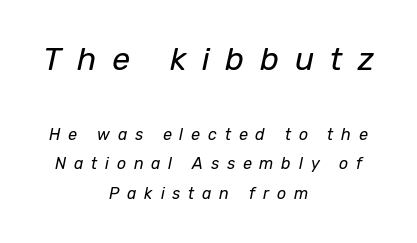
The image shows 32 px regular-weight type, italic (leaning right); set centered, line spacing 1.85x, unusually wide letter spacing (+0.49 em), not underlined; the first (top) block is 2.0x larger; low stroke contrast and a medium x-height.
